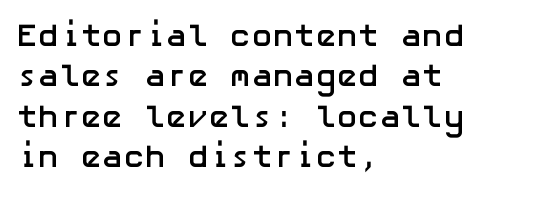
Q: Is the text bold? A: Yes.
Q: Is the text italic (slanted)? A: No, it is upright.
Q: Is the typeface a serif or a sans-serif typeface? A: Sans-serif.
Q: Is the text underlined? A: No.
Q: How is the paragraph aligned? A: Left-aligned.
Q: Is the spacing between letters normal or unusually wide? A: Normal.
Q: Is the spacing between lines tight, normal or loose? A: Normal.
Q: Width (condensed, normal, or wide)? A: Normal.
Q: Stroke contrast? A: Low.
Q: x-height? A: Medium.
